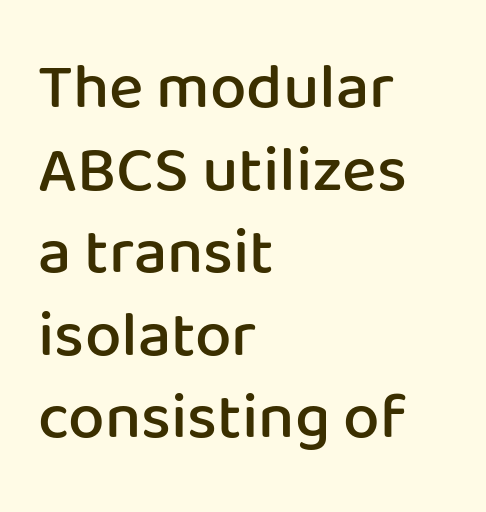
The image shows 65 px semibold sans-serif type, upright; set left-aligned, normal line spacing (1.27x), normal letter spacing, not underlined; low stroke contrast and a medium x-height.
